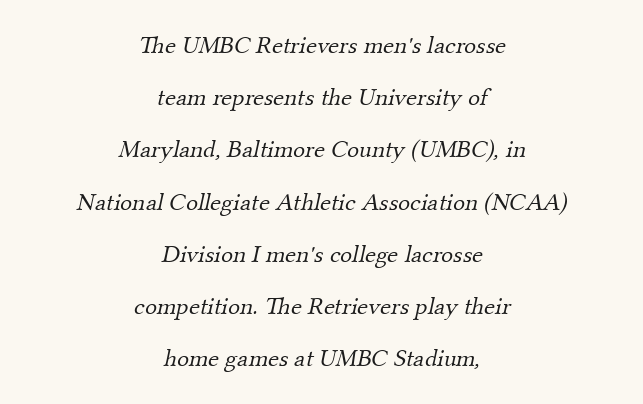
The image shows 25 px text type; set centered, loose line spacing (2.09x), normal letter spacing, not underlined.
